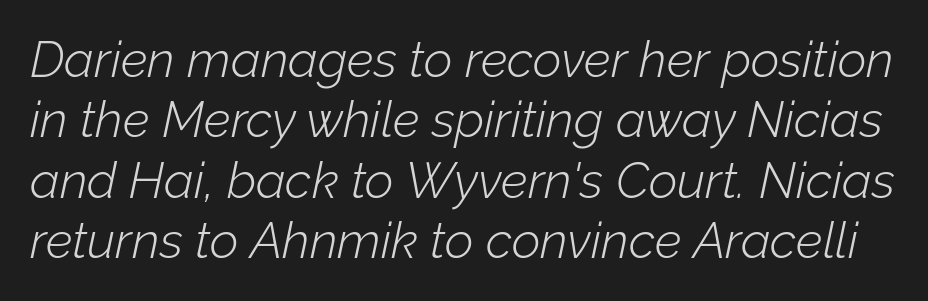
This sample has the flowing, uneven cadence of proportional lettering. You can tell it's italic because the verticals aren't actually vertical. Counters stay open thanks to moderate or lighter strokes. The space beneath each line is pristine and unruled.
